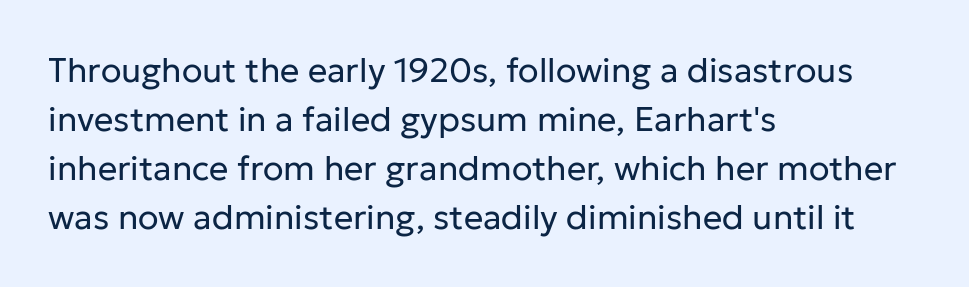
Q: Is the text bold? A: No.
Q: Is the text italic (slanted)? A: No, it is upright.
Q: Is the typeface a serif or a sans-serif typeface? A: Sans-serif.
Q: Is the text underlined? A: No.
Q: How is the paragraph aligned? A: Left-aligned.
Q: Is the spacing between letters normal or unusually wide? A: Normal.
Q: Is the spacing between lines tight, normal or loose? A: Normal.
Q: Width (condensed, normal, or wide)? A: Normal.
Q: Stroke contrast? A: Low.
Q: x-height? A: Medium.
Q: Monospaced? A: No.
